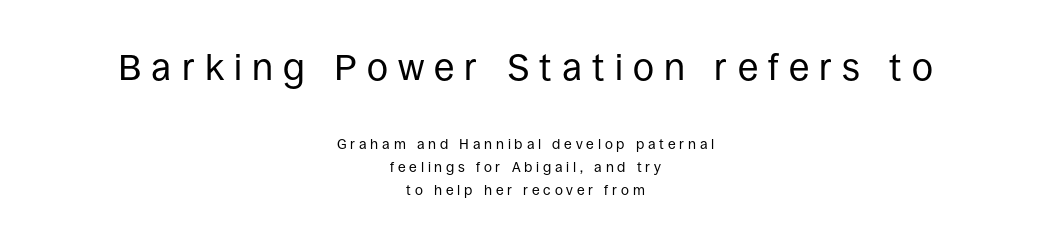
Typesetter's note — upper block bumped up in size, lower block left smaller. Do the characters align in a grid? No, the font is proportional. Check where the strokes stop: nothing finishes them off — pure sans. The passage shown is not underscored anywhere. Short note: letters widely spaced.
